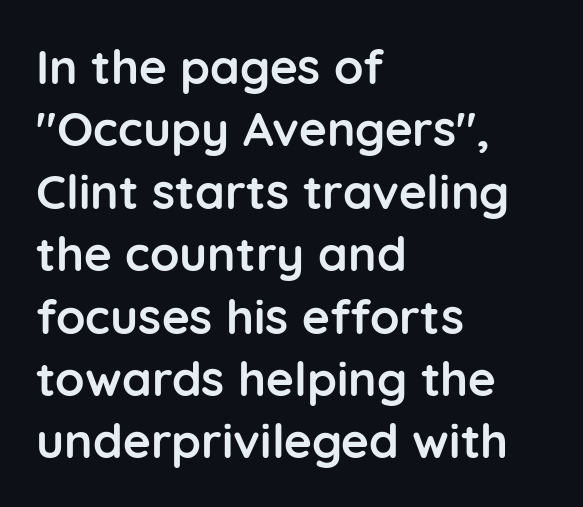
Q: Is the text bold? A: Yes.
Q: Is the text italic (slanted)? A: No, it is upright.
Q: Is the typeface a serif or a sans-serif typeface? A: Sans-serif.
Q: Is the text underlined? A: No.
Q: How is the paragraph aligned? A: Left-aligned.
Q: Is the spacing between letters normal or unusually wide? A: Normal.
Q: Is the spacing between lines tight, normal or loose? A: Normal.
Q: Width (condensed, normal, or wide)? A: Normal.
Q: Stroke contrast? A: Low.
Q: x-height? A: Medium.
Q: Monospaced? A: No.
